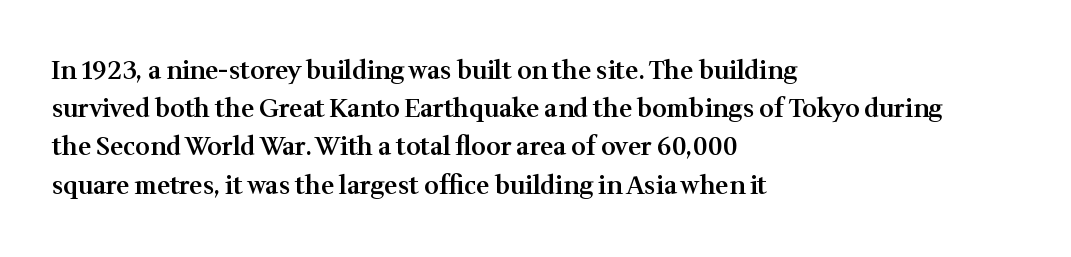
{"italic": "no", "bold": "semi", "underline": "no", "align": "left", "line_spacing": "normal", "line_spacing_ratio": 1.53, "letter_spacing": "normal", "letter_spacing_em": 0.0, "glyph_px": 25}
